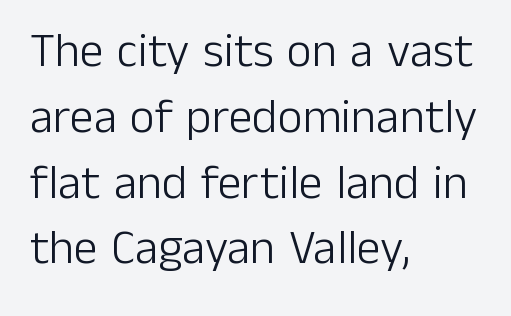
Q: Is the text bold? A: No.
Q: Is the text italic (slanted)? A: No, it is upright.
Q: Is the typeface a serif or a sans-serif typeface? A: Sans-serif.
Q: Is the text underlined? A: No.
Q: How is the paragraph aligned? A: Left-aligned.
Q: Is the spacing between letters normal or unusually wide? A: Normal.
Q: Is the spacing between lines tight, normal or loose? A: Normal.
Q: Width (condensed, normal, or wide)? A: Normal.
Q: Stroke contrast? A: Low.
Q: x-height? A: Medium.
Q: Monospaced? A: No.
